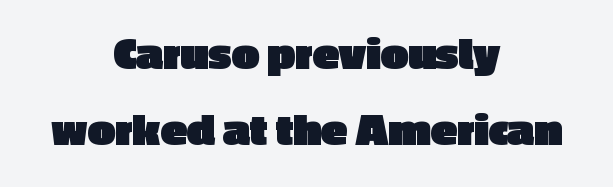
{"serif": "no", "italic": "no", "bold": "yes", "weight": "heavy", "width": "normal", "x_height": "medium", "monospaced": "no", "underline": "no", "align": "center", "line_spacing": "normal", "line_spacing_ratio": 1.55, "letter_spacing": "normal", "letter_spacing_em": 0.0, "glyph_px": 49}
